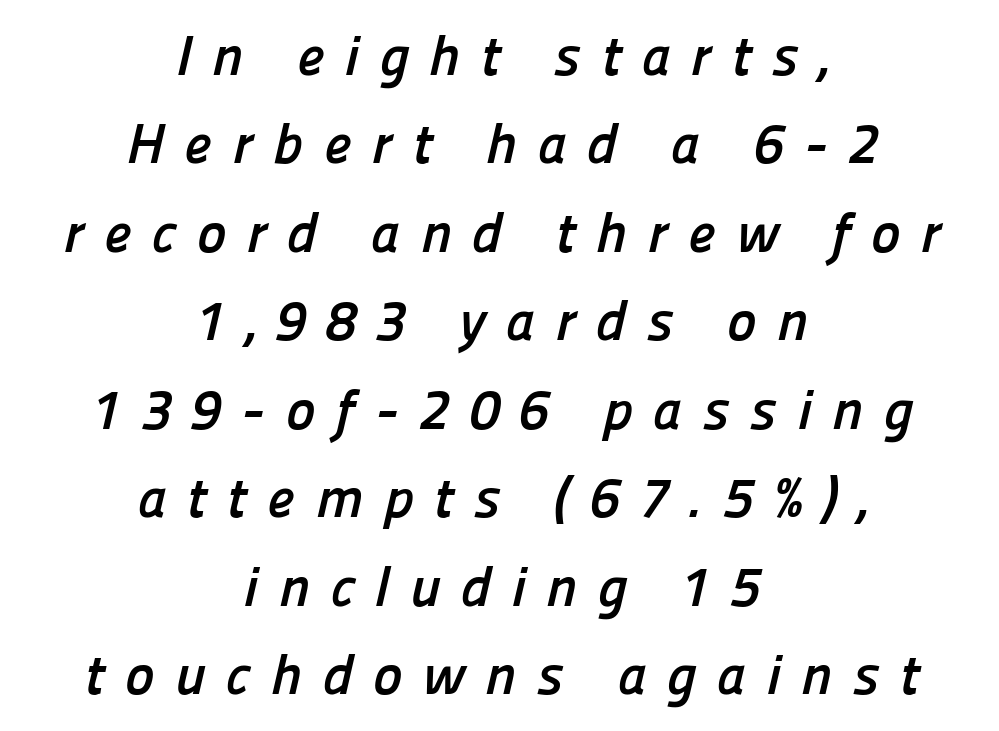
The image shows 56 px semibold sans-serif type; set centered, normal line spacing (1.58x), unusually wide letter spacing (+0.36 em), not underlined; low stroke contrast and a medium x-height.
